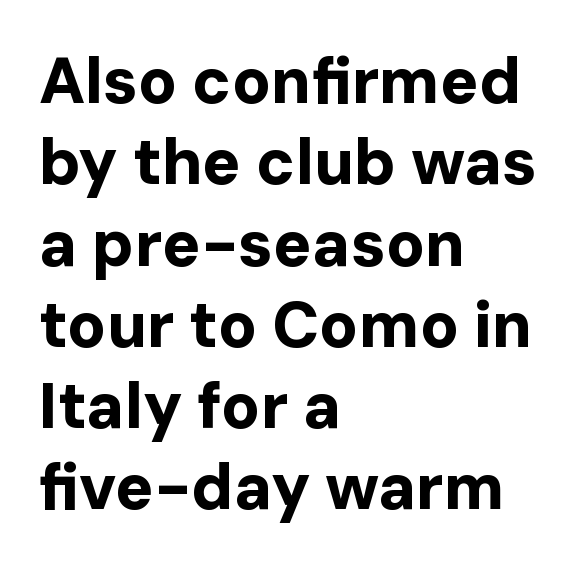
The font is running at its bold setting. In CSS terms this would be text-align: left. Letter spacing: default. Decoration check: the copy has no underline. Type style note: lacks serifs.
